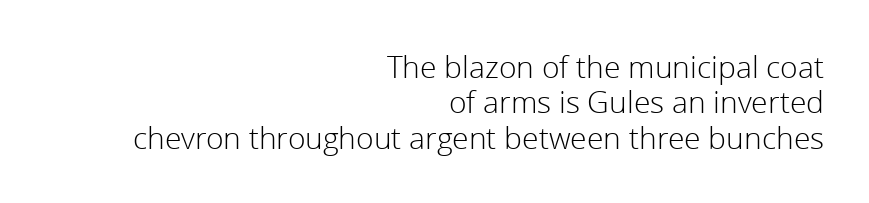
The type sits square on the baseline with zero lean. Ink coverage per letter is moderate at most. The zone under the glyphs is completely vacant. Here the designer chose a conventional face with non-uniform glyph widths.
